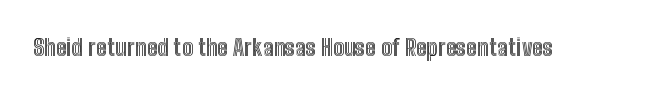
Q: Is the text italic (slanted)? A: No, it is upright.
Q: Is the text underlined? A: No.
Q: Is the spacing between letters normal or unusually wide? A: Normal.
